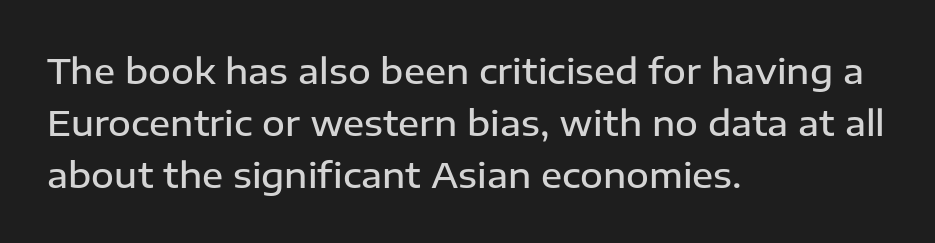
Q: Is the text bold? A: Semi-bold.
Q: Is the text italic (slanted)? A: No, it is upright.
Q: Is the typeface a serif or a sans-serif typeface? A: Sans-serif.
Q: Is the text underlined? A: No.
Q: How is the paragraph aligned? A: Left-aligned.
Q: Is the spacing between letters normal or unusually wide? A: Normal.
Q: Is the spacing between lines tight, normal or loose? A: Normal.
Q: Width (condensed, normal, or wide)? A: Normal.
Q: Stroke contrast? A: Low.
Q: x-height? A: Medium.
Q: Monospaced? A: No.
